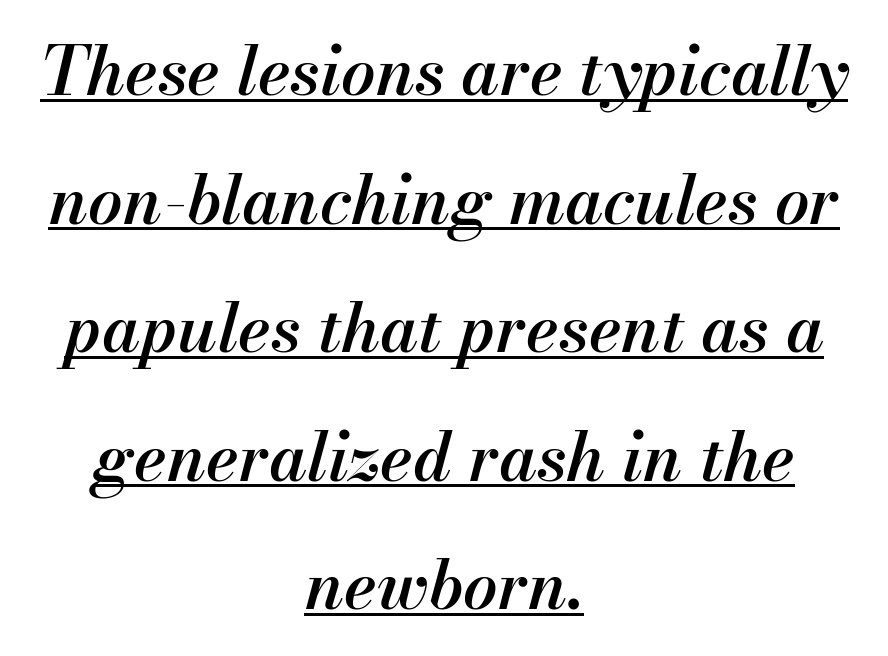
Q: Is the text bold? A: Semi-bold.
Q: Is the text italic (slanted)? A: Yes, it leans right by about 13 degrees.
Q: Is the text underlined? A: Yes.
Q: How is the paragraph aligned? A: Centered.
Q: Is the spacing between letters normal or unusually wide? A: Normal.
Q: Width (condensed, normal, or wide)? A: Normal.
Q: Stroke contrast? A: Medium.
Q: x-height? A: Small.
Q: Monospaced? A: No.
